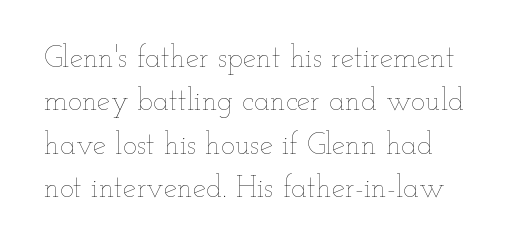
Q: Is the text bold? A: No.
Q: Is the text italic (slanted)? A: No, it is upright.
Q: Is the text underlined? A: No.
Q: Is the spacing between letters normal or unusually wide? A: Normal.
Q: Is the spacing between lines tight, normal or loose? A: Normal.
Q: Width (condensed, normal, or wide)? A: Wide.
Q: Stroke contrast? A: Low.
Q: x-height? A: Small.
Q: Monospaced? A: No.
